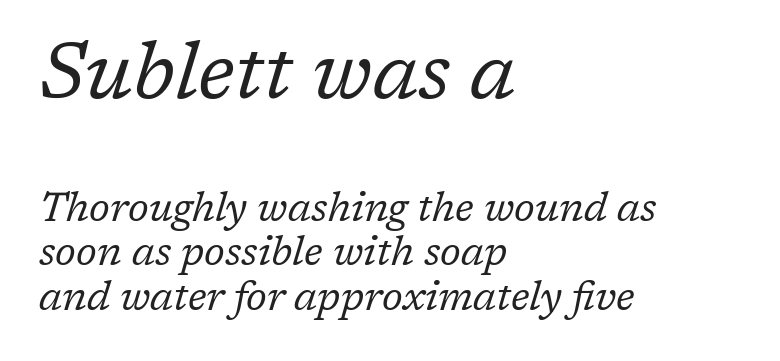
{"serif": "yes", "italic": "yes", "lean": "right", "slant_degrees": 17, "bold": "no", "weight": "regular", "width": "normal", "stroke_contrast": "low", "x_height": "medium", "monospaced": "no", "underline": "no", "align": "left", "line_spacing": "tight", "line_spacing_ratio": 1.12, "letter_spacing": "normal", "letter_spacing_em": 0.0, "larger_block": "first", "size_ratio": 1.98, "glyph_px": 79}
